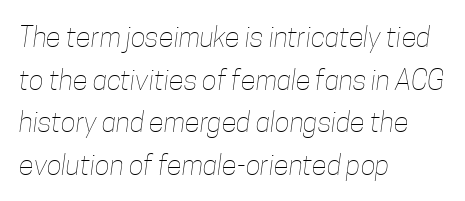
The image shows 28 px thin, condensed type; set left-aligned, normal line spacing (1.52x), normal letter spacing, not underlined; low stroke contrast and a medium x-height.
